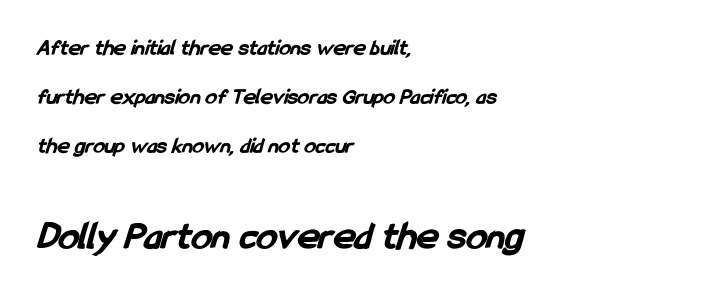
{"serif": "no", "bold": "yes", "weight": "bold", "width": "condensed", "stroke_contrast": "low", "x_height": "medium", "monospaced": "no", "underline": "no", "align": "left", "line_spacing": "loose", "line_spacing_ratio": 2.13, "letter_spacing": "normal", "letter_spacing_em": 0.0, "larger_block": "second", "size_ratio": 1.78, "glyph_px": 41}
